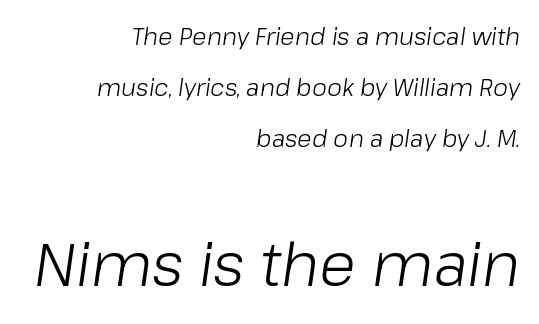
{"italic": "yes", "lean": "right", "slant_degrees": 8, "bold": "no", "weight": "light", "width": "normal", "stroke_contrast": "low", "x_height": "medium", "monospaced": "no", "underline": "no", "align": "right", "line_spacing": "loose", "line_spacing_ratio": 2.12, "letter_spacing": "normal", "letter_spacing_em": 0.0, "larger_block": "second", "size_ratio": 2.54, "glyph_px": 61}
